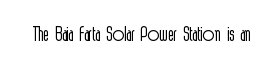
No italicization has been applied; the sample stays upright. Honestly, there is no underline to notice here at all. Are there feet on the stems? There aren't — it's a sans. Caption: standard tracking, unaltered. Character widths vary here, with narrow letters taking less room than wide ones. Ink coverage per letter is moderate at most.
